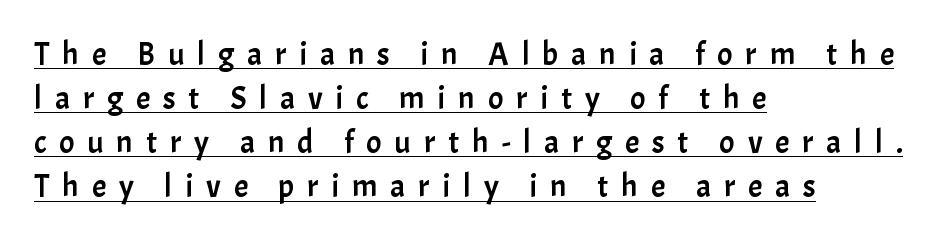
Compared with undecorated copy, this sample adds a rule below the words. The typeface chosen for these lines omits serifs. The letters stand upright; this is a roman face. A classic flush-left, rag-right setting is used for this passage.
